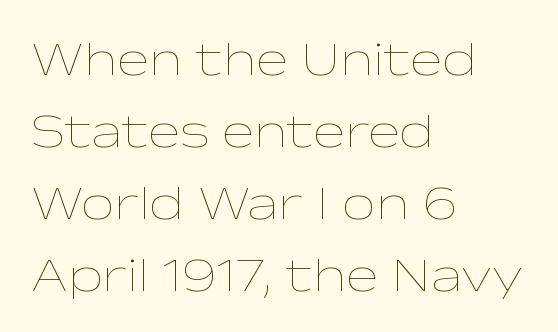
The image shows 48 px thin, wide type, upright; set left-aligned, normal line spacing (1.5x), normal letter spacing, not underlined; low stroke contrast and a medium x-height.
